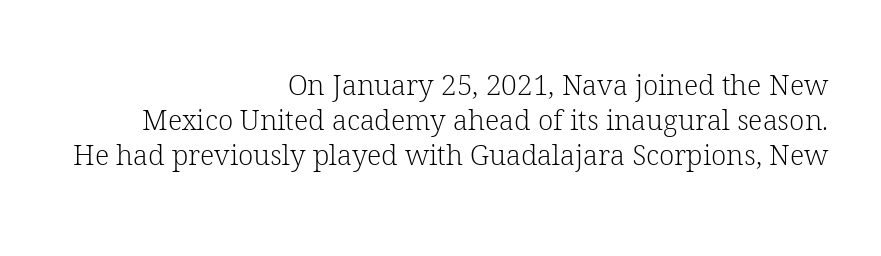
{"serif": "yes", "italic": "no", "bold": "no", "weight": "light", "width": "normal", "stroke_contrast": "low", "x_height": "medium", "monospaced": "no", "underline": "no", "align": "right", "line_spacing": "normal", "line_spacing_ratio": 1.25, "letter_spacing": "normal", "letter_spacing_em": 0.0, "glyph_px": 28}
